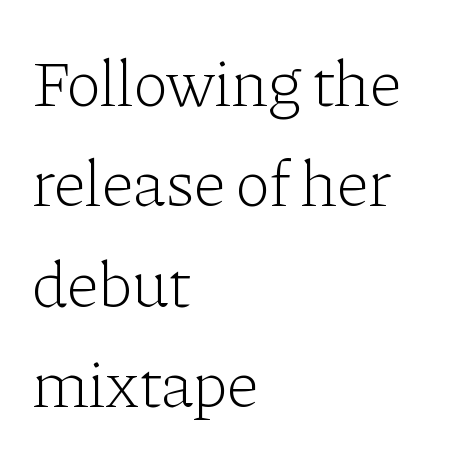
Rule under the text: the space is simply empty. The face used here is proportionally spaced, like ordinary book or web type. Leading matches the norm, producing a regular column. Line starts are locked; line ends wander. Vertical strokes here are truly vertical. On a weight scale, this lands at 450 or below.
